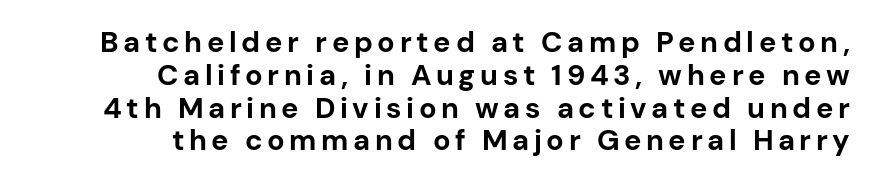
The image shows 29 px bold sans-serif type, upright; set right-aligned, tight line spacing (1.13x), not underlined; low stroke contrast and a medium x-height.
